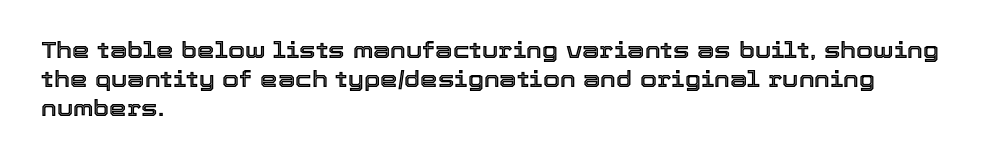
The image shows 22 px text type, upright; set left-aligned, normal line spacing (1.32x), normal letter spacing, not underlined.
